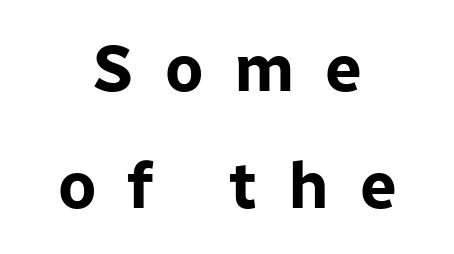
Q: Is the text bold? A: Yes.
Q: Is the text italic (slanted)? A: No, it is upright.
Q: Is the typeface a serif or a sans-serif typeface? A: Sans-serif.
Q: Is the text underlined? A: No.
Q: How is the paragraph aligned? A: Centered.
Q: Is the spacing between letters normal or unusually wide? A: Unusually wide.
Q: Width (condensed, normal, or wide)? A: Normal.
Q: Stroke contrast? A: Low.
Q: x-height? A: Medium.
Q: Monospaced? A: No.
